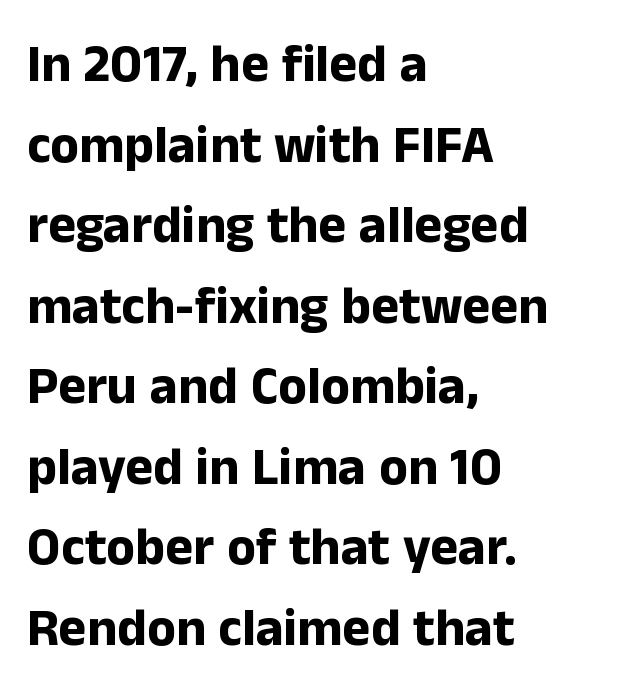
The image shows 53 px bold sans-serif type, upright; set left-aligned, normal line spacing (1.52x), normal letter spacing, not underlined; low stroke contrast and a medium x-height.
